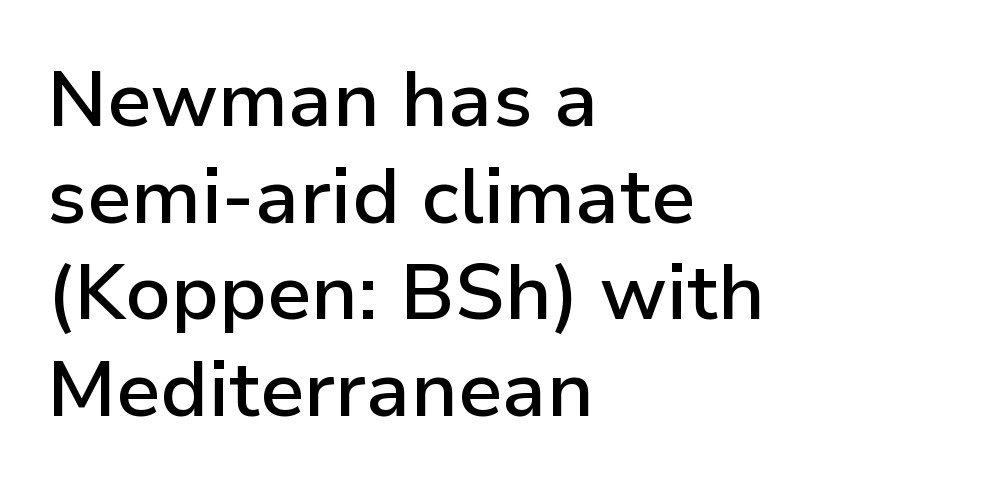
Q: Is the text bold? A: Semi-bold.
Q: Is the text italic (slanted)? A: No, it is upright.
Q: Is the typeface a serif or a sans-serif typeface? A: Sans-serif.
Q: Is the text underlined? A: No.
Q: How is the paragraph aligned? A: Left-aligned.
Q: Is the spacing between letters normal or unusually wide? A: Normal.
Q: Width (condensed, normal, or wide)? A: Normal.
Q: Stroke contrast? A: Low.
Q: x-height? A: Medium.
Q: Monospaced? A: No.
